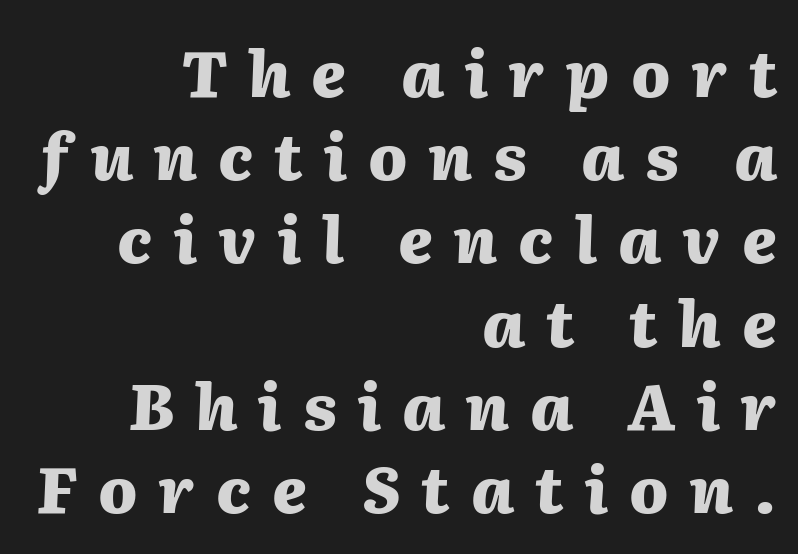
Q: Is the text bold? A: Yes.
Q: Is the text italic (slanted)? A: Yes, it leans right by about 2 degrees.
Q: Is the text underlined? A: No.
Q: How is the paragraph aligned? A: Right-aligned.
Q: Is the spacing between letters normal or unusually wide? A: Unusually wide.
Q: Is the spacing between lines tight, normal or loose? A: Normal.
Q: Width (condensed, normal, or wide)? A: Normal.
Q: Stroke contrast? A: Medium.
Q: x-height? A: Medium.
Q: Monospaced? A: No.
